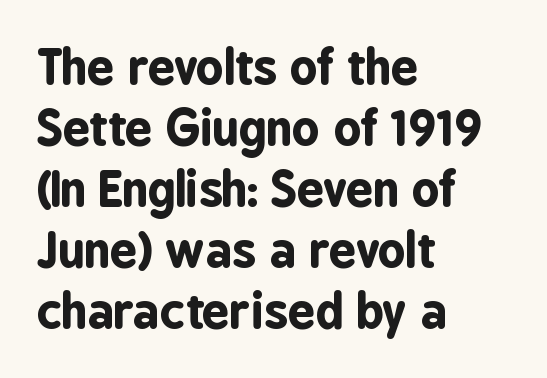
The image shows 48 px bold, condensed sans-serif type, upright; set left-aligned, normal line spacing (1.27x), normal letter spacing, not underlined; low stroke contrast and a medium x-height.
